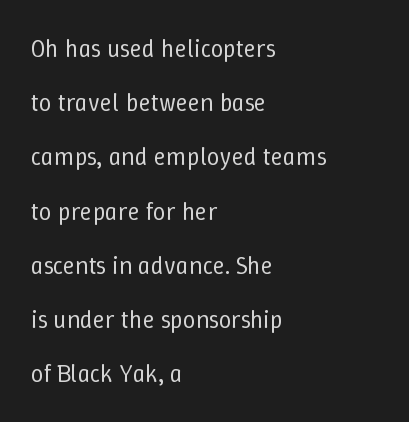
Q: Is the text bold? A: No.
Q: Is the text italic (slanted)? A: No, it is upright.
Q: Is the text underlined? A: No.
Q: How is the paragraph aligned? A: Left-aligned.
Q: Is the spacing between letters normal or unusually wide? A: Normal.
Q: Is the spacing between lines tight, normal or loose? A: Loose.
